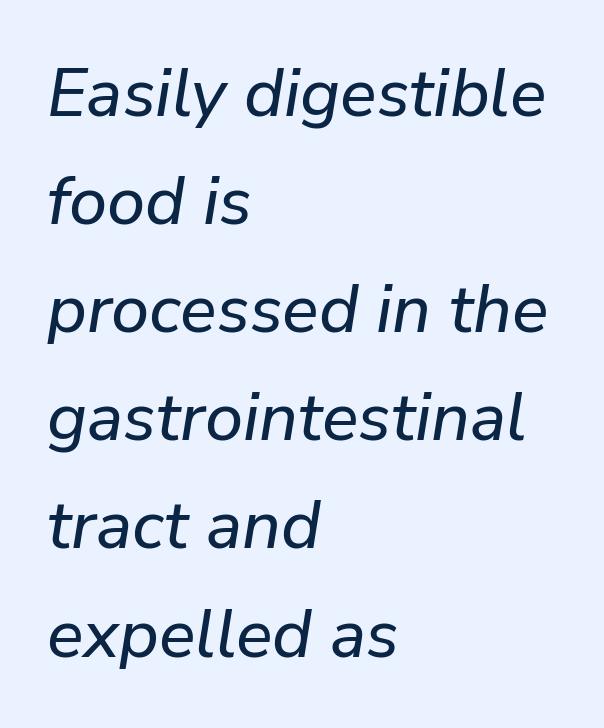
{"italic": "yes", "lean": "right", "slant_degrees": 9, "width": "normal", "stroke_contrast": "low", "x_height": "medium", "monospaced": "no", "underline": "no", "align": "left", "line_spacing": "normal", "line_spacing_ratio": 1.59, "letter_spacing": "normal", "letter_spacing_em": 0.0, "glyph_px": 68}
